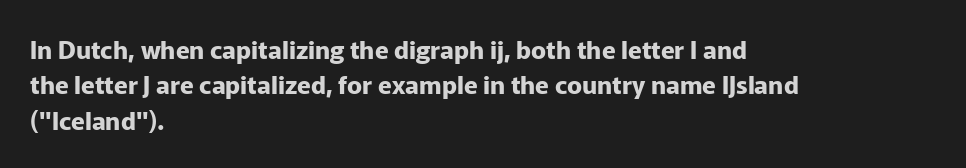
The image shows 25 px bold type, upright; set left-aligned, normal line spacing (1.42x), normal letter spacing, not underlined.
